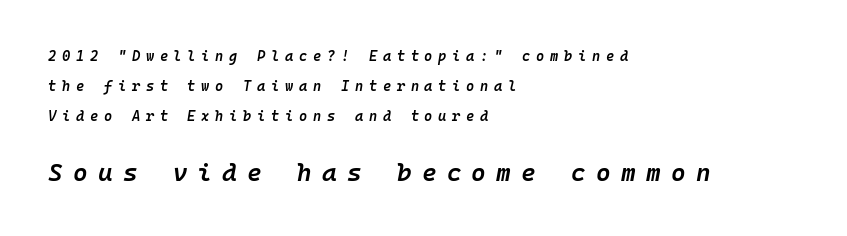
In terms of letterspacing, this is a distinctly airy, spread setting. It's the slanting kind of type. Layout note: lines flush left. The passage shown is semibold, sitting just below true bold.
